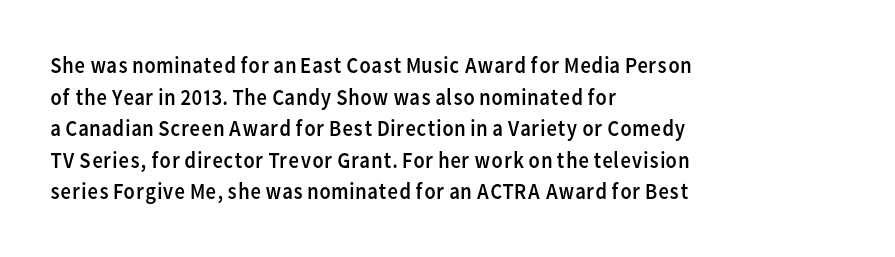
{"italic": "no", "bold": "no", "underline": "no", "align": "left", "line_spacing": "normal", "line_spacing_ratio": 1.37, "letter_spacing": "normal", "letter_spacing_em": 0.0, "glyph_px": 23}
